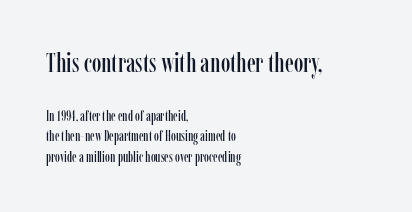
Teacher's note: observe the even left margin — that is flush-left alignment. The rendering uses a moderate line-height, typical for paragraphs. This is the regular roman posture of the typeface. Size contrast runs from large at the top to small at the bottom. You could call the tracking neutral — neither tight nor loose.
